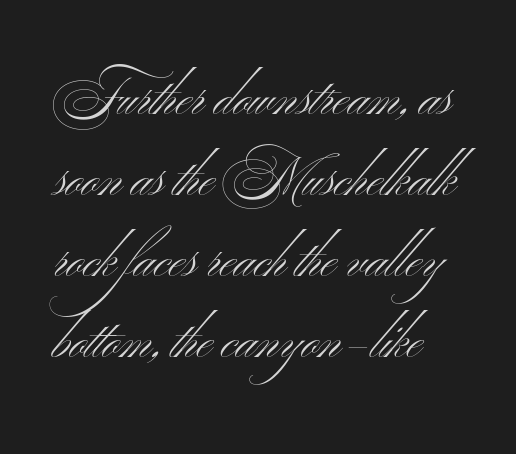
You could not count columns in this text — the font is proportionally spaced. The words here are not underlined. Serif or sans? Sans — the stroke terminals are bare. A light-to-regular cut is what we see here. What's the leading like? Ordinary, nothing unusual.
